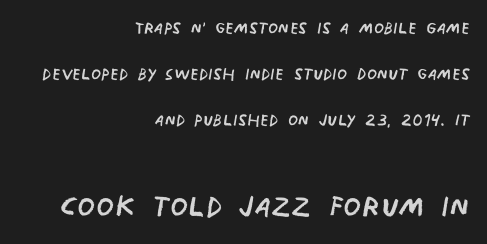
The image shows 41 px regular-weight, condensed sans-serif type; set right-aligned, loose line spacing (2.01x), normal letter spacing, not underlined; the second (bottom) block is 1.78x larger; low stroke contrast and a large x-height.
